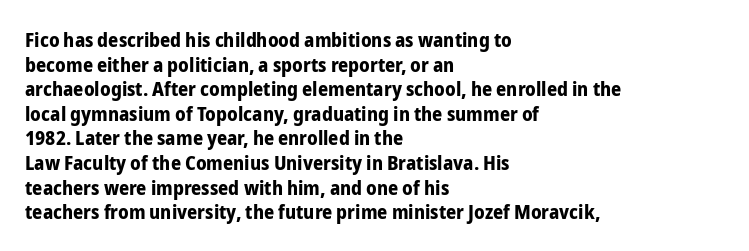
The foot of each line stays bare and open. The letters are bold, with thick, heavy strokes. The letters stand straight up with perfectly vertical stems. Compared with typical body copy, the letter spacing here is the same. These lines stack with their left ends in a neat column.
